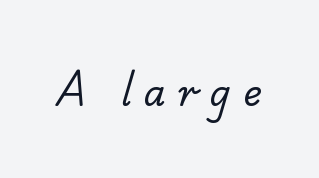
The image shows 35 px regular-weight type; set unusually wide letter spacing (+0.35 em), not underlined; low stroke contrast and a small x-height.
